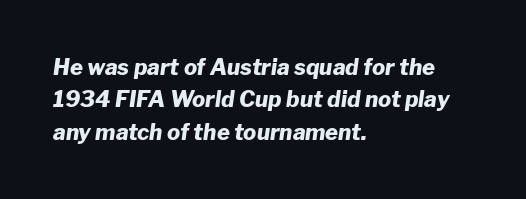
The image shows 22 px bold type, italic (leaning right); set left-aligned, normal line spacing (1.47x), normal letter spacing, not underlined.
